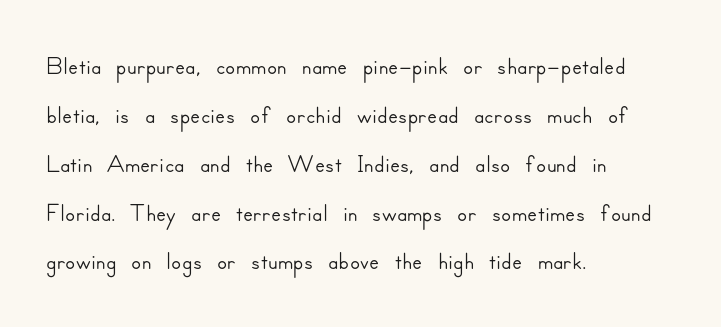
The image shows 37 px sans-serif type, upright; set left-aligned, normal line spacing (1.32x), normal letter spacing, not underlined; low stroke contrast and a small x-height.
